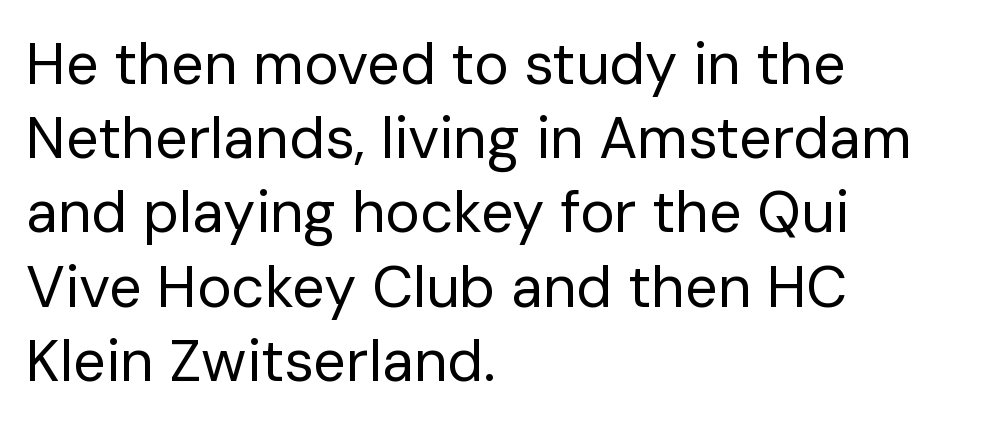
The image shows 58 px regular-weight sans-serif type, upright; set left-aligned, normal line spacing (1.28x), normal letter spacing, not underlined; low stroke contrast and a medium x-height.
